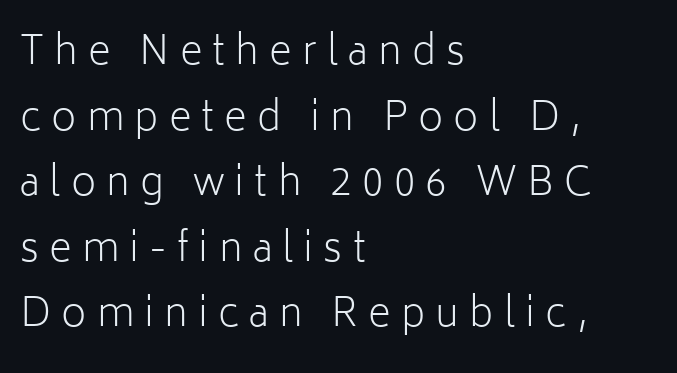
The rendering inserts visible extra space after every character. Unmarked baselines from the first word to the last. This sample is left-justified, so line endings fall wherever the words run out. Do the letters lean? They stand straight. Compared with a typical body face, this is equally light or lighter still.
